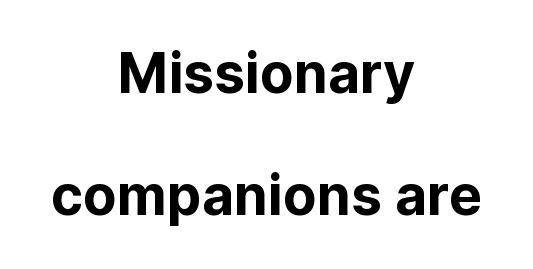
Q: Is the text italic (slanted)? A: No, it is upright.
Q: Is the typeface a serif or a sans-serif typeface? A: Sans-serif.
Q: Is the text underlined? A: No.
Q: How is the paragraph aligned? A: Centered.
Q: Is the spacing between letters normal or unusually wide? A: Normal.
Q: Is the spacing between lines tight, normal or loose? A: Loose.
Q: Width (condensed, normal, or wide)? A: Normal.
Q: Stroke contrast? A: Low.
Q: x-height? A: Medium.
Q: Monospaced? A: No.
